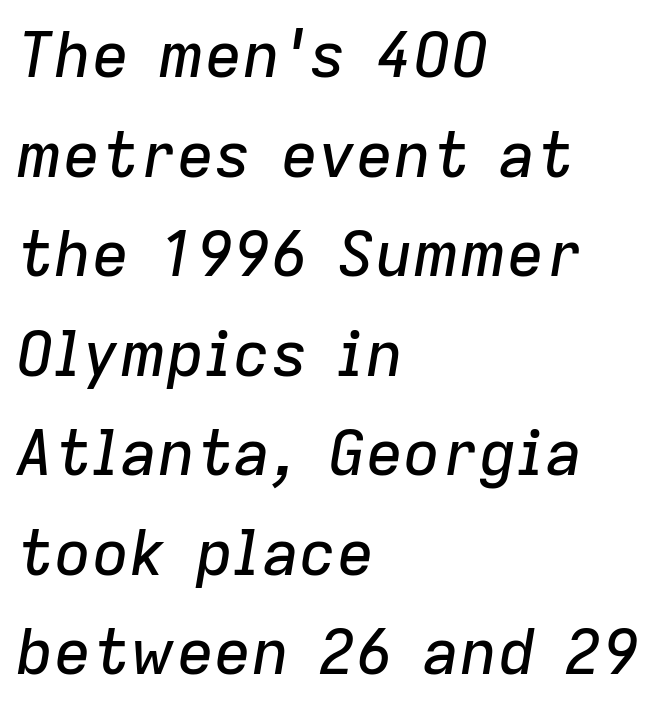
The image shows 63 px text type, italic (leaning right); set left-aligned, normal line spacing (1.58x), normal letter spacing, not underlined; low stroke contrast and a medium x-height.
